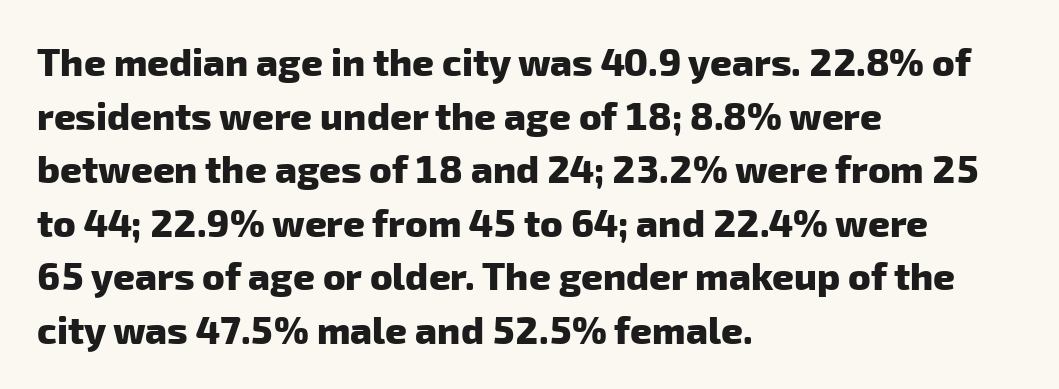
Q: Is the text bold? A: Yes.
Q: Is the typeface a serif or a sans-serif typeface? A: Sans-serif.
Q: Is the text underlined? A: No.
Q: How is the paragraph aligned? A: Left-aligned.
Q: Is the spacing between letters normal or unusually wide? A: Normal.
Q: Is the spacing between lines tight, normal or loose? A: Normal.
Q: Width (condensed, normal, or wide)? A: Normal.
Q: Stroke contrast? A: Low.
Q: x-height? A: Medium.
Q: Monospaced? A: No.
